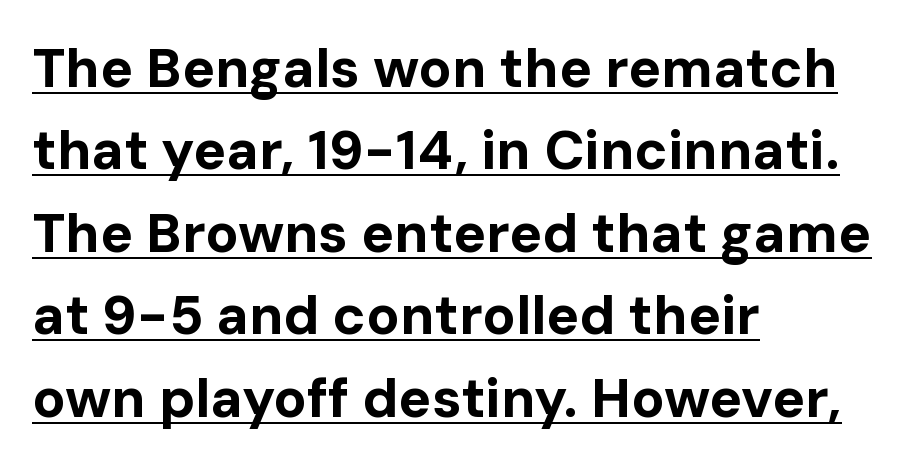
{"serif": "no", "italic": "no", "bold": "yes", "weight": "bold", "width": "normal", "stroke_contrast": "low", "x_height": "medium", "monospaced": "no", "underline": "yes", "align": "left", "line_spacing": "normal", "line_spacing_ratio": 1.5, "letter_spacing": "normal", "letter_spacing_em": 0.0, "glyph_px": 55}
